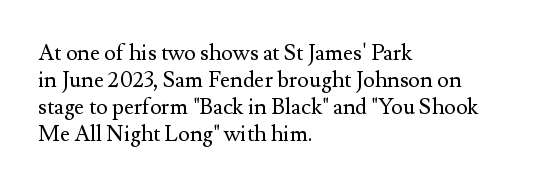
Q: Is the text bold? A: No.
Q: Is the text italic (slanted)? A: No, it is upright.
Q: Is the text underlined? A: No.
Q: How is the paragraph aligned? A: Left-aligned.
Q: Is the spacing between letters normal or unusually wide? A: Normal.
